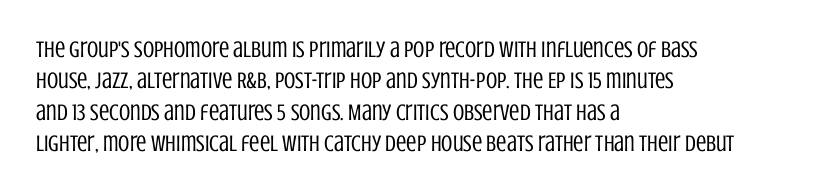
The image shows 23 px text type, upright; set left-aligned, normal line spacing (1.36x), normal letter spacing, not underlined.
